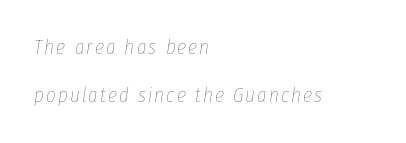
Q: Is the text bold? A: No.
Q: Is the text italic (slanted)? A: Yes, it leans right by about 8 degrees.
Q: Is the text underlined? A: No.
Q: How is the paragraph aligned? A: Left-aligned.
Q: Is the spacing between lines tight, normal or loose? A: Loose.
